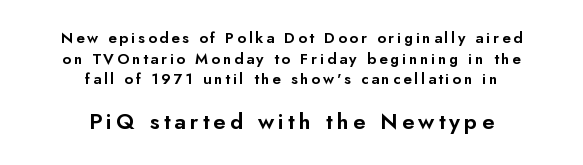
Line starts and ends both wander, symmetrically. The font's upright variant was chosen for this text. Caption: upper text group reduced, lower text group enlarged. Students, observe: this is what conventionally led text looks like.
